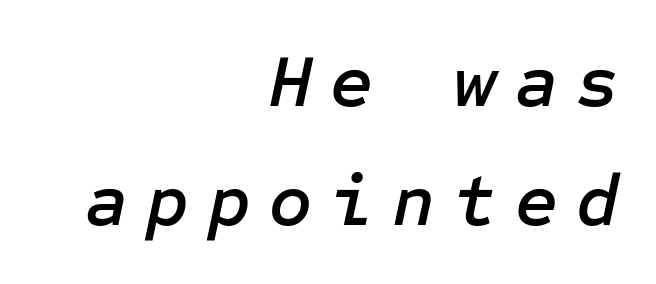
Someone cranked the tracking dial way up on this one. The setting favours the right margin, as signatures and pull-quotes sometimes do. The text carries the slant typical of an italic or oblique font. Type without underlining. This block has exactly the height ordinary leading produces.
